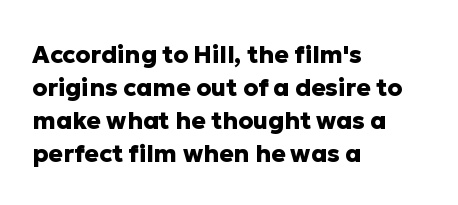
These lines keep a tight, regular rhythm from letter to letter. Heavy-handed strokes throughout: this text is bold. A normal amount of white space separates one row of letters from the next. The font's upright variant was chosen for this text. The string is rendered with underlining switched off. Which margin do the lines hug? The left one — the right edge is uneven.
